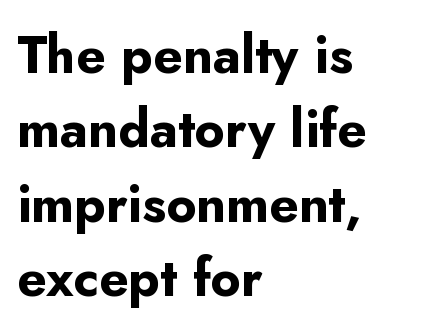
In terms of letterform style, serifs are entirely absent. Students, note that the glyphs here touch the page at normal intervals. Characters remain perfectly vertical along every line. Character widths vary here, with narrow letters taking less room than wide ones. Plain, unruled lines of type. The rows are spaced the way most documents space them.
